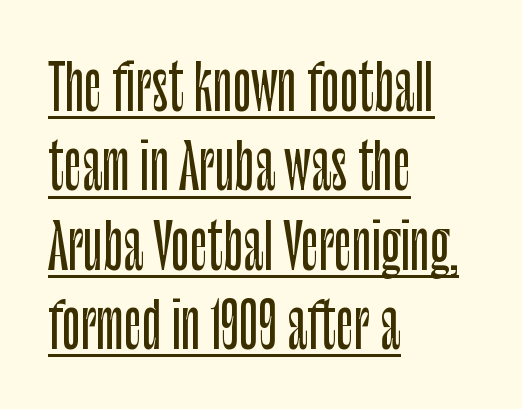
The image shows 62 px condensed sans-serif type, upright; set left-aligned, normal line spacing (1.28x), normal letter spacing, underlined; low stroke contrast and a large x-height.
